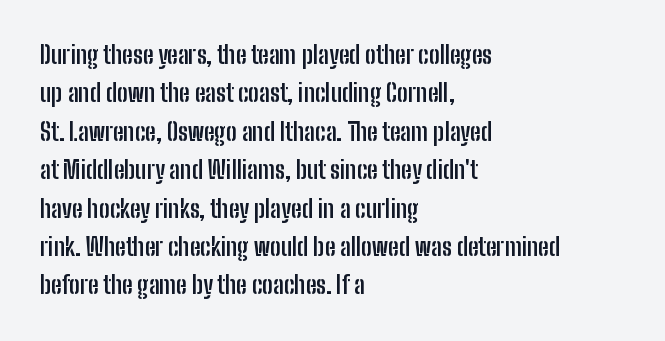
The image shows 24 px bold type, upright; set left-aligned, normal line spacing (1.6x), normal letter spacing, not underlined.
